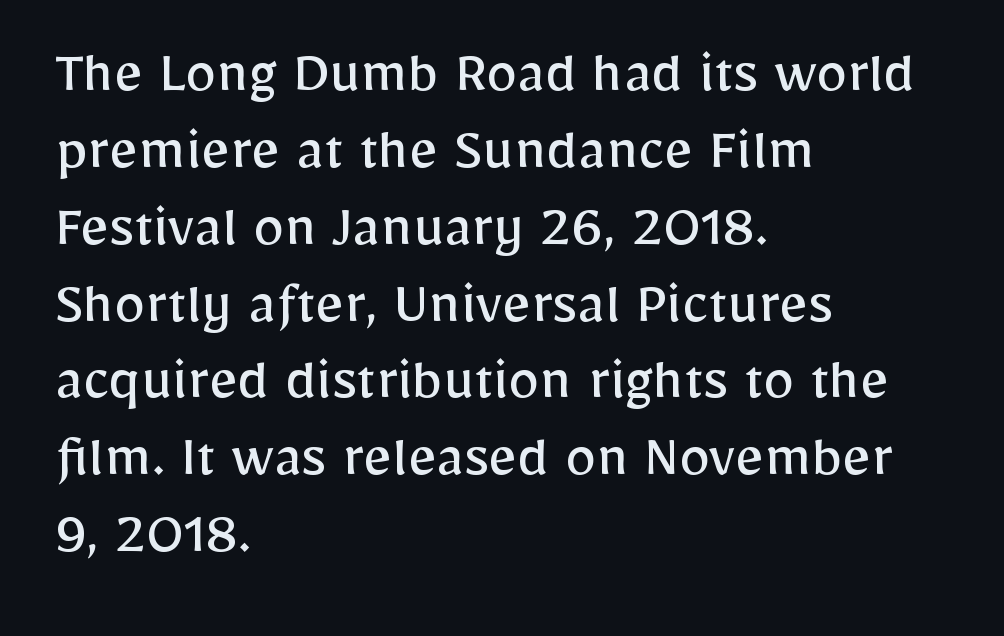
Q: Is the text bold? A: No.
Q: Is the text italic (slanted)? A: No, it is upright.
Q: Is the typeface a serif or a sans-serif typeface? A: Sans-serif.
Q: Is the text underlined? A: No.
Q: How is the paragraph aligned? A: Left-aligned.
Q: Is the spacing between letters normal or unusually wide? A: Normal.
Q: Width (condensed, normal, or wide)? A: Normal.
Q: Stroke contrast? A: Low.
Q: x-height? A: Medium.
Q: Monospaced? A: No.
